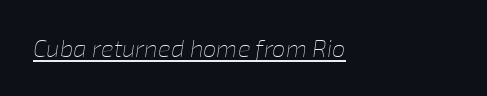
Compared with a typical body face, this is equally light or lighter still. The letters are slanted; this is an italic face. The ragged edge is on the right, which tells us the setting is flush left. Underline: present. This sample uses plain, unmodified letter spacing.
